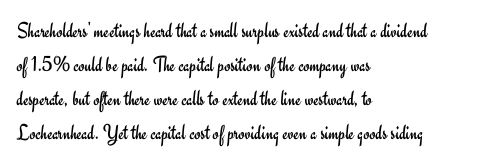
The image shows 22 px text type; set left-aligned, normal line spacing (1.54x), normal letter spacing, not underlined.
